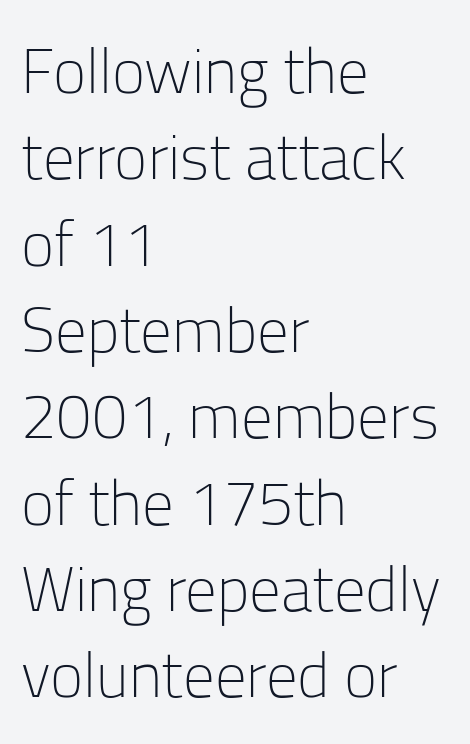
Reading down the column, the eye jumps a familiar distance to each next line. Standard letterfit; no display-style spreading of the glyphs. If you drew a line through each stem, it would be perfectly vertical. In CSS terms this would be text-align: left.
